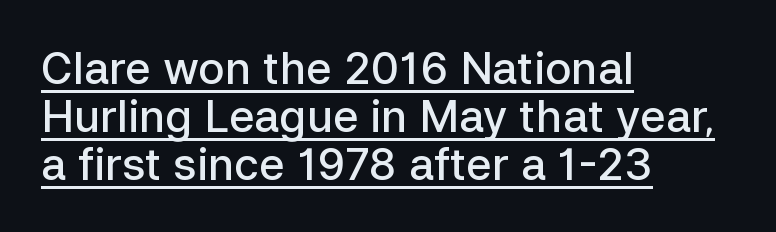
There is no visible air inserted between adjacent glyphs. Unlike italic type, these characters show no tilt at all. Like a heading marked for emphasis, these lines bear an underscore. Reading down the block, your eye returns to a fixed left position each line. A typesetter would call this proportional, since set widths differ per character.
